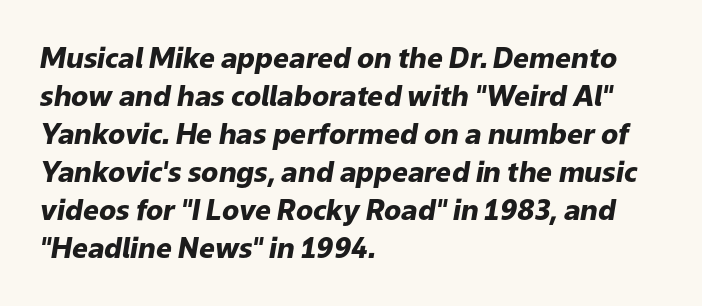
The image shows 28 px heavy type, italic (leaning right); set left-aligned, normal line spacing (1.36x), normal letter spacing, not underlined; low stroke contrast and a medium x-height.
